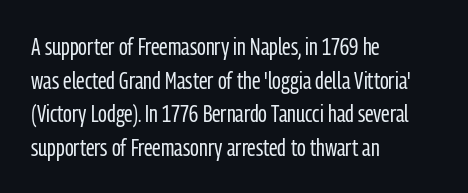
The image shows 24 px text type, upright; set left-aligned, normal line spacing (1.4x), normal letter spacing, not underlined.
